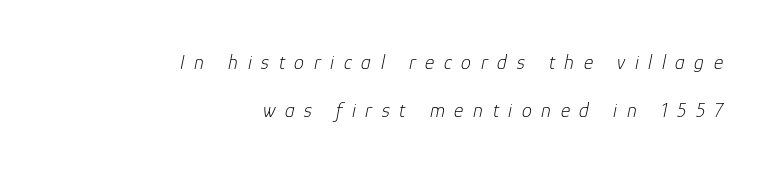
The image shows 20 px text type, italic (leaning right); set right-aligned, loose line spacing (2.42x), unusually wide letter spacing (+0.48 em), not underlined.
